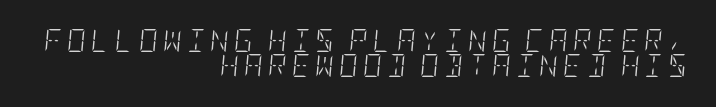
{"italic": "yes", "lean": "right", "slant_degrees": 5, "bold": "no", "underline": "no", "align": "right", "line_spacing": "tight", "line_spacing_ratio": 1.09, "letter_spacing": "wide", "letter_spacing_em": 0.22, "glyph_px": 23}
